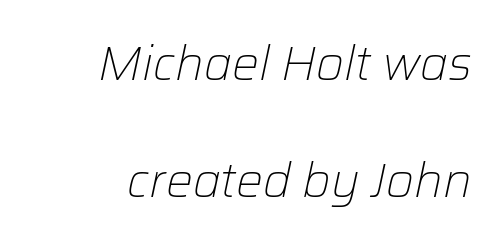
An italicized treatment has been applied to the whole sample. The space between consecutive lines is lavish. You could not count columns in this text — the font is proportionally spaced. The typesetting does not lean heavy: it is not bold.
